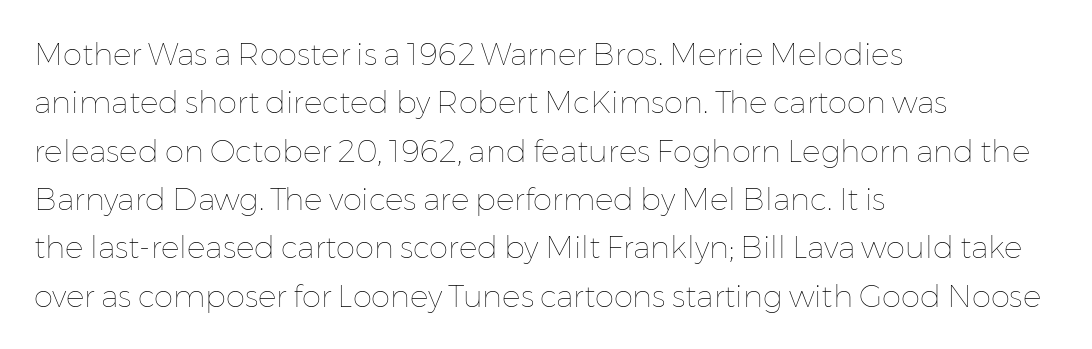
{"italic": "no", "bold": "no", "weight": "thin", "width": "normal", "stroke_contrast": "low", "x_height": "medium", "monospaced": "no", "underline": "no", "align": "left", "line_spacing": "normal", "line_spacing_ratio": 1.56, "letter_spacing": "normal", "letter_spacing_em": 0.0, "glyph_px": 31}
